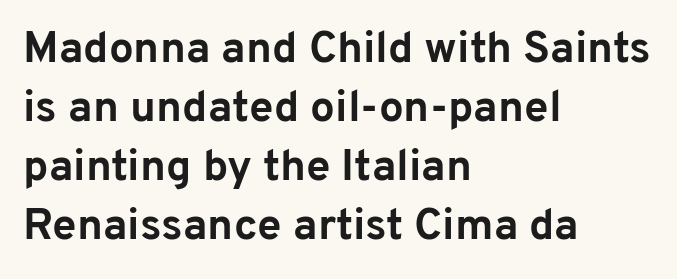
The image shows 44 px bold sans-serif type, upright; set left-aligned, normal line spacing (1.34x), normal letter spacing, not underlined; low stroke contrast and a medium x-height.
